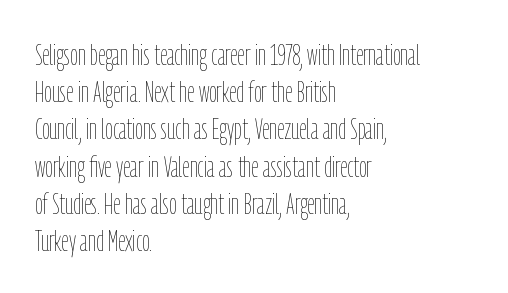
Q: Is the text bold? A: No.
Q: Is the text italic (slanted)? A: No, it is upright.
Q: Is the text underlined? A: No.
Q: How is the paragraph aligned? A: Left-aligned.
Q: Is the spacing between letters normal or unusually wide? A: Normal.
Q: Width (condensed, normal, or wide)? A: Condensed.
Q: Stroke contrast? A: Low.
Q: x-height? A: Medium.
Q: Monospaced? A: No.
